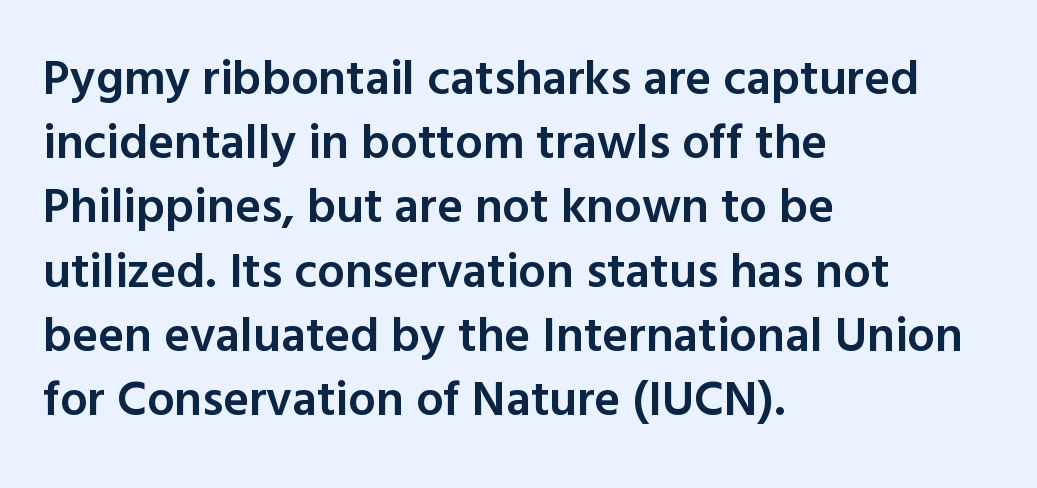
Q: Is the text bold? A: Semi-bold.
Q: Is the text italic (slanted)? A: No, it is upright.
Q: Is the typeface a serif or a sans-serif typeface? A: Sans-serif.
Q: Is the text underlined? A: No.
Q: How is the paragraph aligned? A: Left-aligned.
Q: Is the spacing between letters normal or unusually wide? A: Normal.
Q: Is the spacing between lines tight, normal or loose? A: Normal.
Q: Width (condensed, normal, or wide)? A: Normal.
Q: x-height? A: Medium.
Q: Monospaced? A: No.
